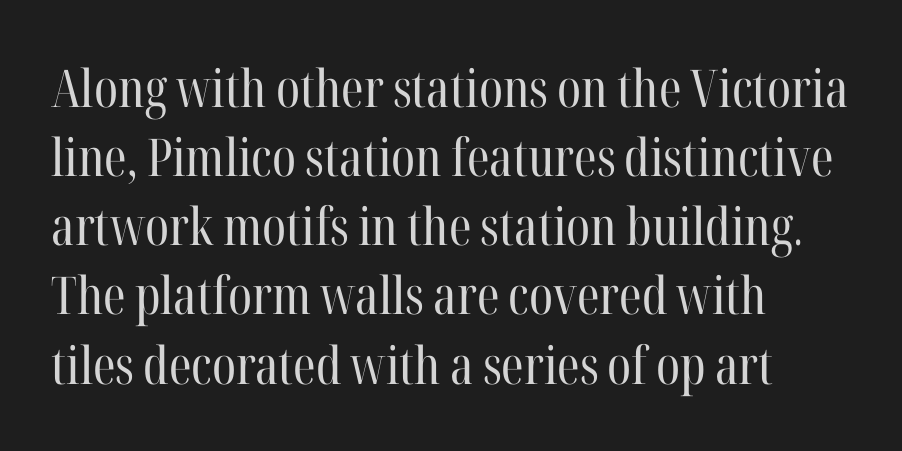
The strip under each line holds only bare page. A normal amount of white space separates one row of letters from the next. You could call the tracking neutral — neither tight nor loose. Vertical stems look standard width or narrower in stroke. In CSS terms this would be text-align: left. Proportional: the letters do not fall into vertical columns.
